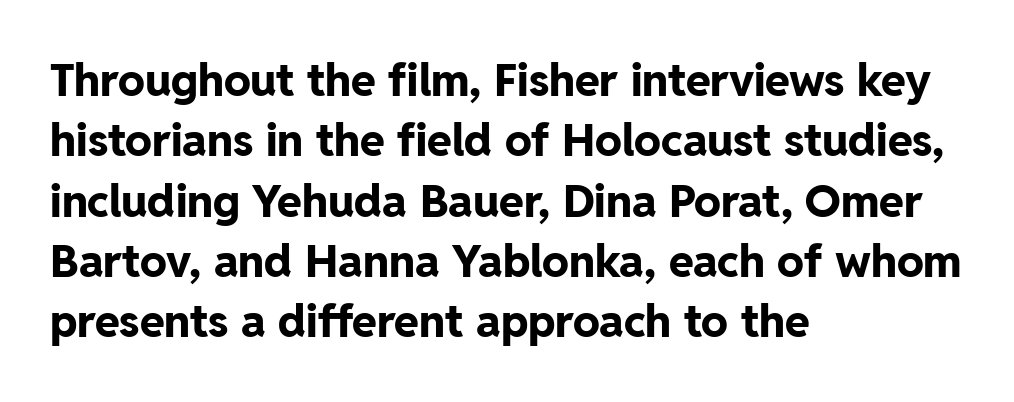
The image shows 45 px bold sans-serif type, upright; set left-aligned, normal line spacing (1.34x), normal letter spacing, not underlined; low stroke contrast and a medium x-height.
